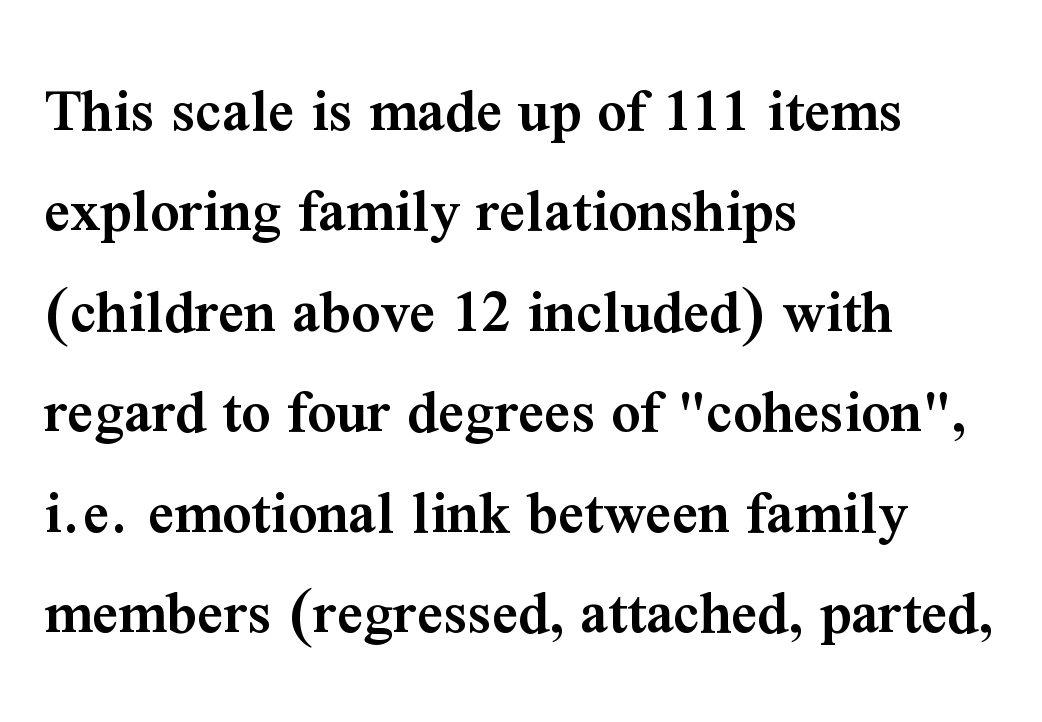
Q: Is the text bold? A: Semi-bold.
Q: Is the text italic (slanted)? A: No, it is upright.
Q: Is the typeface a serif or a sans-serif typeface? A: Serif.
Q: Is the text underlined? A: No.
Q: How is the paragraph aligned? A: Left-aligned.
Q: Is the spacing between letters normal or unusually wide? A: Normal.
Q: Is the spacing between lines tight, normal or loose? A: Normal.
Q: Width (condensed, normal, or wide)? A: Normal.
Q: Stroke contrast? A: Medium.
Q: x-height? A: Medium.
Q: Monospaced? A: No.
